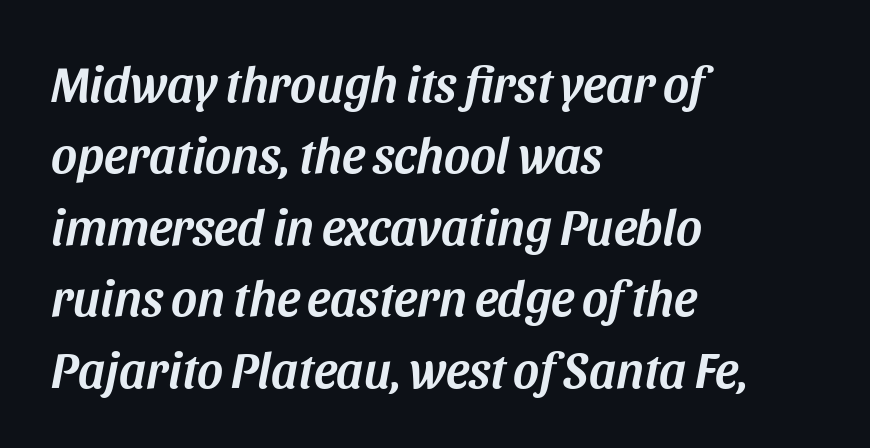
Q: Is the text italic (slanted)? A: Yes, it leans right by about 11 degrees.
Q: Is the text underlined? A: No.
Q: How is the paragraph aligned? A: Left-aligned.
Q: Is the spacing between letters normal or unusually wide? A: Normal.
Q: Is the spacing between lines tight, normal or loose? A: Normal.
Q: Width (condensed, normal, or wide)? A: Normal.
Q: Stroke contrast? A: Medium.
Q: x-height? A: Large.
Q: Monospaced? A: No.
